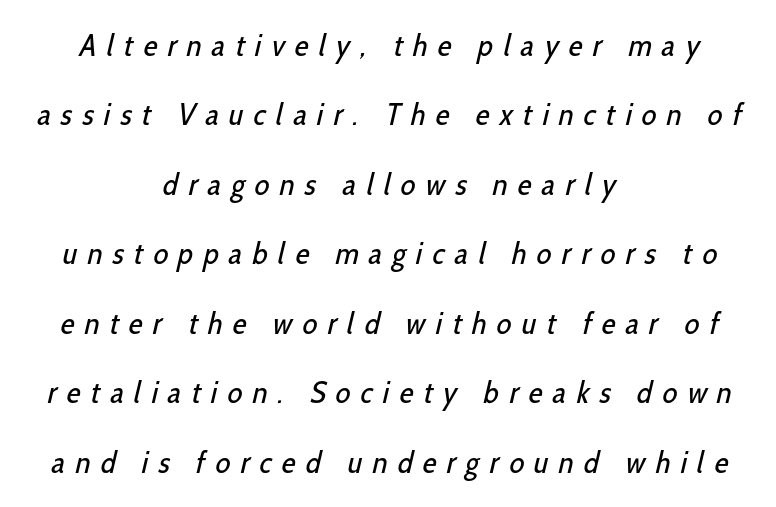
The image shows 31 px regular-weight, condensed sans-serif type; set centered, loose line spacing (2.24x), unusually wide letter spacing (+0.33 em), not underlined; low stroke contrast and a medium x-height.
